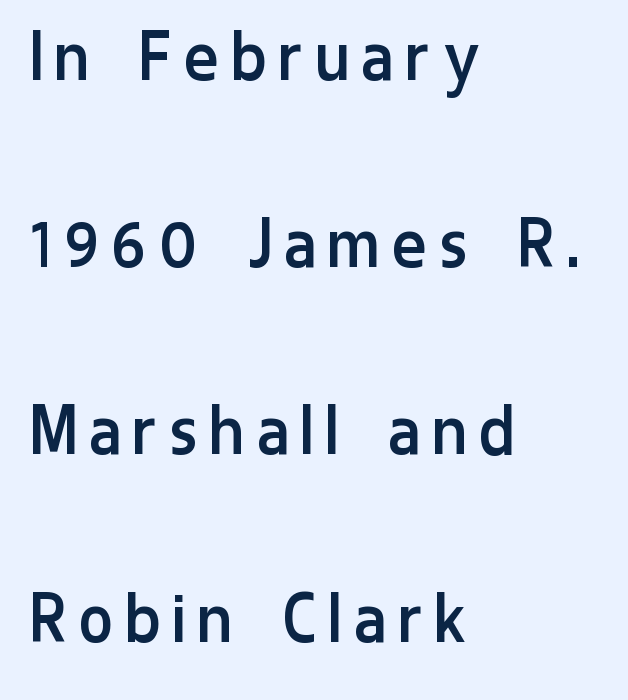
Q: Is the text bold? A: No.
Q: Is the text italic (slanted)? A: No, it is upright.
Q: Is the typeface a serif or a sans-serif typeface? A: Sans-serif.
Q: Is the text underlined? A: No.
Q: How is the paragraph aligned? A: Left-aligned.
Q: Is the spacing between lines tight, normal or loose? A: Loose.
Q: Width (condensed, normal, or wide)? A: Condensed.
Q: Stroke contrast? A: Low.
Q: x-height? A: Medium.
Q: Monospaced? A: No.
